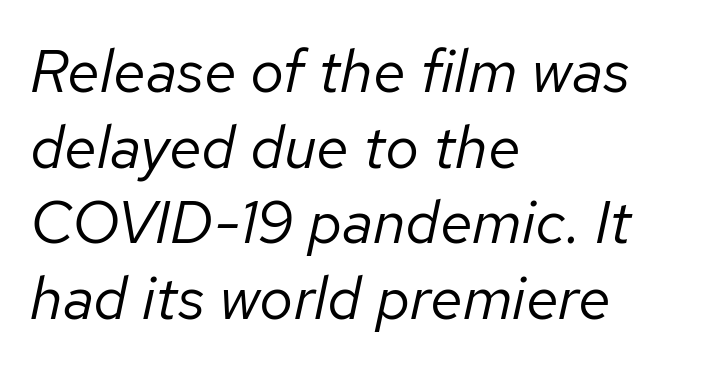
The image shows 60 px regular-weight type, italic (leaning right); set left-aligned, normal line spacing (1.26x), normal letter spacing, not underlined; low stroke contrast and a medium x-height.
